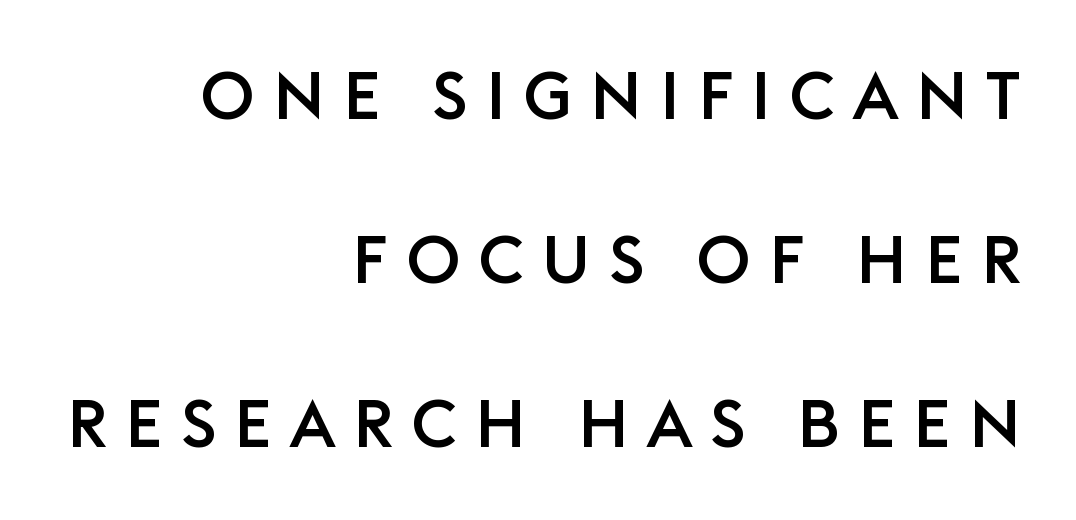
The image shows 67 px sans-serif type, upright; set right-aligned, loose line spacing (2.45x), unusually wide letter spacing (+0.27 em), not underlined; low stroke contrast and a large x-height.
